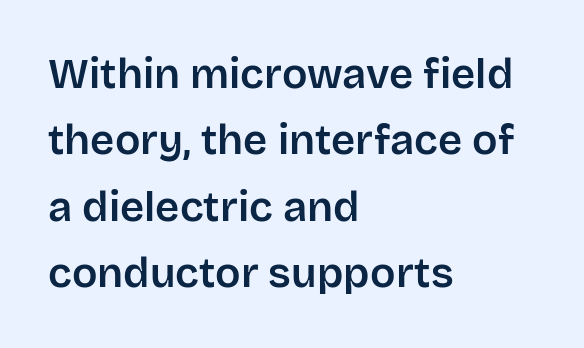
Q: Is the text italic (slanted)? A: No, it is upright.
Q: Is the typeface a serif or a sans-serif typeface? A: Sans-serif.
Q: Is the text underlined? A: No.
Q: How is the paragraph aligned? A: Left-aligned.
Q: Is the spacing between letters normal or unusually wide? A: Normal.
Q: Is the spacing between lines tight, normal or loose? A: Normal.
Q: Width (condensed, normal, or wide)? A: Normal.
Q: Stroke contrast? A: Low.
Q: x-height? A: Large.
Q: Monospaced? A: No.
